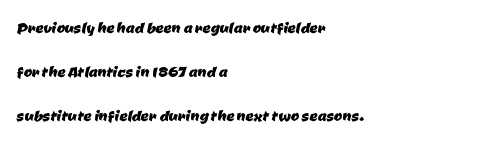
The image shows 20 px text type; set left-aligned, loose line spacing (2.2x), normal letter spacing, not underlined.
